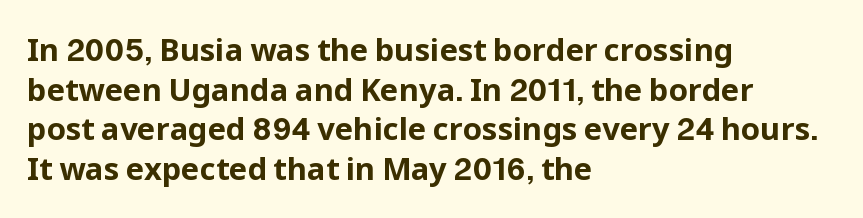
{"serif": "no", "italic": "no", "bold": "yes", "weight": "bold", "width": "normal", "stroke_contrast": "low", "x_height": "medium", "monospaced": "no", "underline": "no", "align": "left", "line_spacing": "normal", "line_spacing_ratio": 1.28, "letter_spacing": "normal", "letter_spacing_em": 0.0, "glyph_px": 31}
